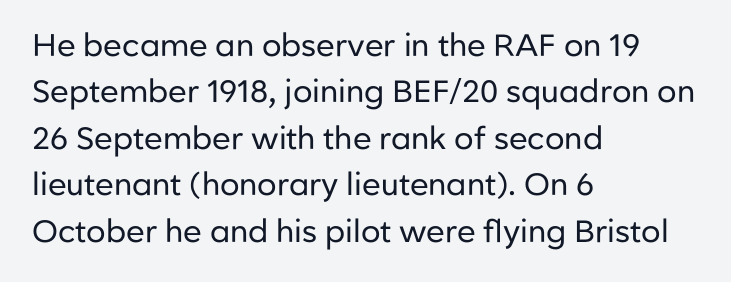
{"serif": "no", "italic": "no", "bold": "no", "weight": "regular", "width": "normal", "stroke_contrast": "low", "x_height": "medium", "monospaced": "no", "underline": "no", "align": "left", "line_spacing": "normal", "line_spacing_ratio": 1.5, "letter_spacing": "normal", "letter_spacing_em": 0.0, "glyph_px": 31}
